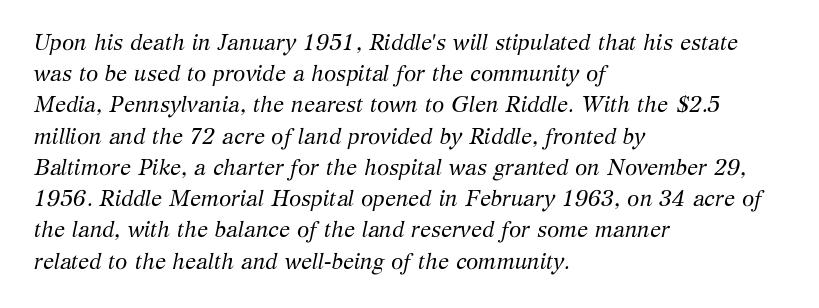
The image shows 22 px text type, italic (leaning right); set left-aligned, normal line spacing (1.42x), normal letter spacing, not underlined.
